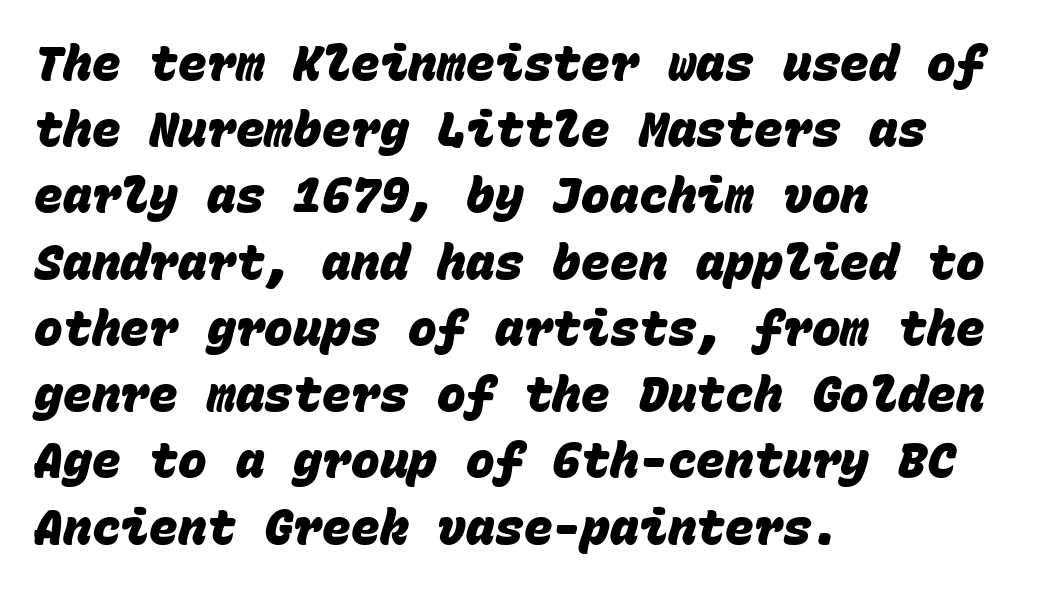
{"serif": "no", "bold": "yes", "weight": "heavy", "width": "normal", "stroke_contrast": "low", "x_height": "large", "monospaced": "yes", "underline": "no", "align": "left", "line_spacing": "normal", "line_spacing_ratio": 1.38, "letter_spacing": "normal", "letter_spacing_em": 0.0, "glyph_px": 48}
